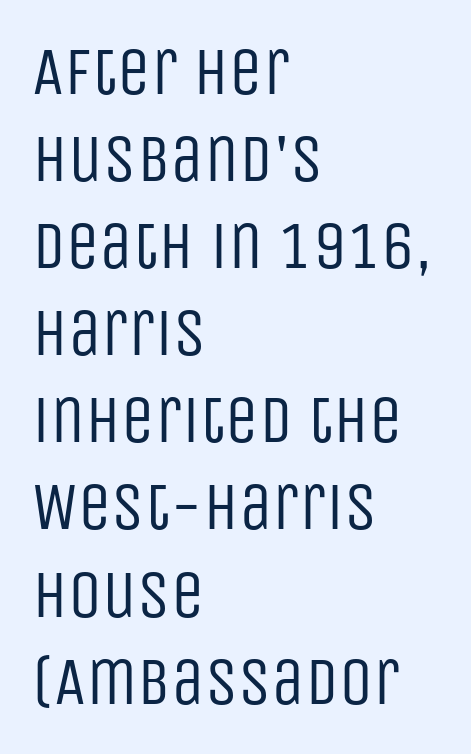
These lines are rendered in a variable-pitch font. This reads as an unemphasized weight, regular at the heaviest. Quick note: not italic, upright. In terms of leading, this rendering sits right in the middle. Font category for this specimen: sans-serif. Reading down the block, your eye returns to a fixed left position each line.
